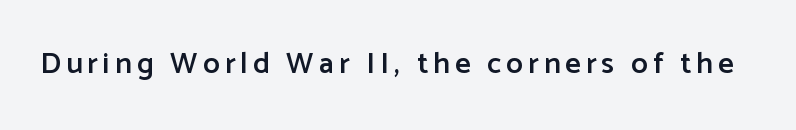
The image shows 30 px semibold sans-serif type, upright; set not underlined; low stroke contrast and a medium x-height.
